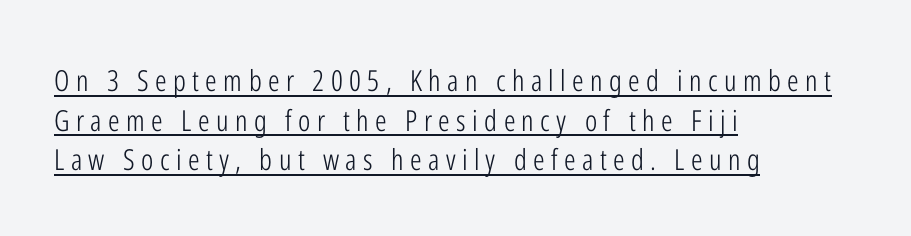
Q: Is the text bold? A: No.
Q: Is the text italic (slanted)? A: No, it is upright.
Q: Is the typeface a serif or a sans-serif typeface? A: Sans-serif.
Q: Is the text underlined? A: Yes.
Q: How is the paragraph aligned? A: Left-aligned.
Q: Is the spacing between letters normal or unusually wide? A: Unusually wide.
Q: Is the spacing between lines tight, normal or loose? A: Normal.
Q: Width (condensed, normal, or wide)? A: Condensed.
Q: Stroke contrast? A: Low.
Q: x-height? A: Medium.
Q: Monospaced? A: No.
